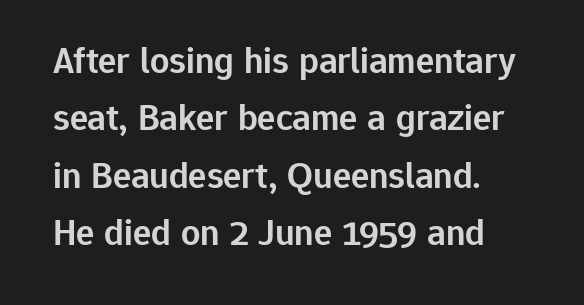
A student would call this left alignment; a typographer would say flush left, rag right. Spacing between characters is what you'd get straight out of the box. What's the leading like? Ordinary, nothing unusual. The face used here is proportionally spaced, like ordinary book or web type. Underlining? Definitely not there. Every letter is mildly thick-stroked: semibold rather than bold.
